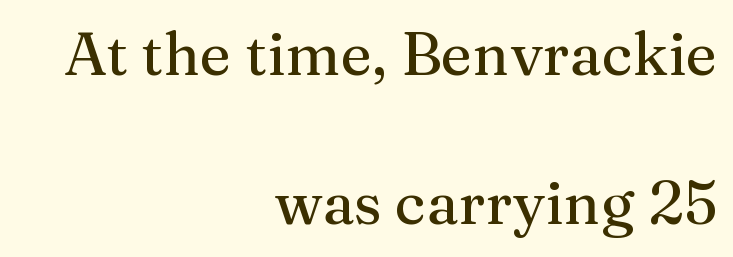
Q: Is the text italic (slanted)? A: No, it is upright.
Q: Is the typeface a serif or a sans-serif typeface? A: Serif.
Q: Is the text underlined? A: No.
Q: How is the paragraph aligned? A: Right-aligned.
Q: Is the spacing between letters normal or unusually wide? A: Normal.
Q: Is the spacing between lines tight, normal or loose? A: Loose.
Q: Width (condensed, normal, or wide)? A: Normal.
Q: Stroke contrast? A: Medium.
Q: x-height? A: Medium.
Q: Monospaced? A: No.
